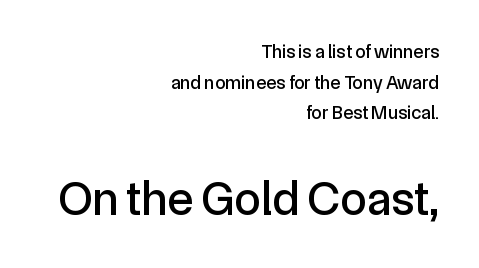
The image shows 48 px sans-serif type, upright; set right-aligned, normal line spacing (1.61x), normal letter spacing, not underlined; the second (bottom) block is 2.53x larger; a medium x-height.
